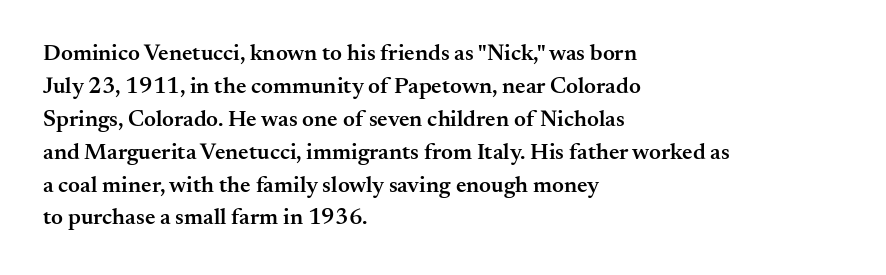
The space beneath each line is pristine and unruled. This rendering leaves character spacing at its baseline value. Designer's note — italics off, roman on. Leftover space on each line is placed entirely after the last word.
